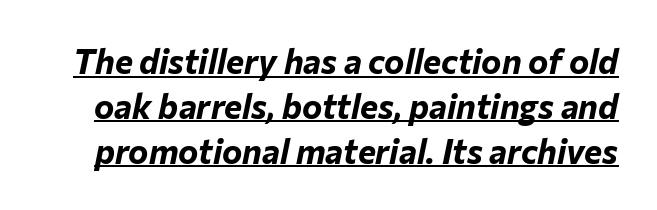
{"italic": "yes", "lean": "right", "slant_degrees": 12, "bold": "yes", "weight": "bold", "width": "normal", "stroke_contrast": "low", "x_height": "medium", "monospaced": "no", "underline": "yes", "line_spacing": "normal", "line_spacing_ratio": 1.32, "letter_spacing": "normal", "letter_spacing_em": 0.0, "glyph_px": 34}
